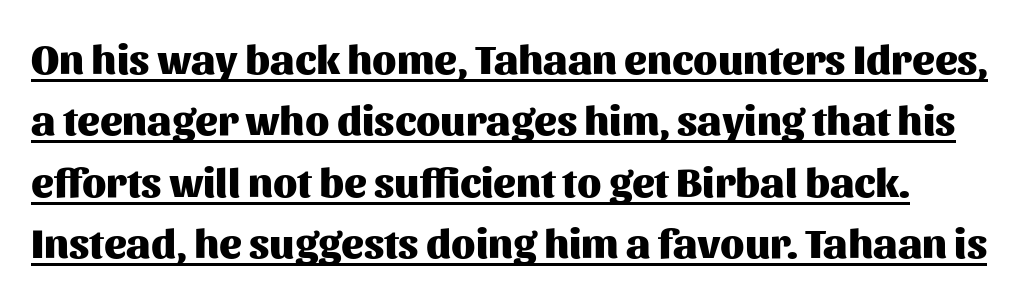
Posture: vertical. This rendering features underlined lettering. Rows of type keep a routine distance in the vertical direction. Default kerning and tracking; the words read as compact shapes. Regarding serifs, this sample does without them.
